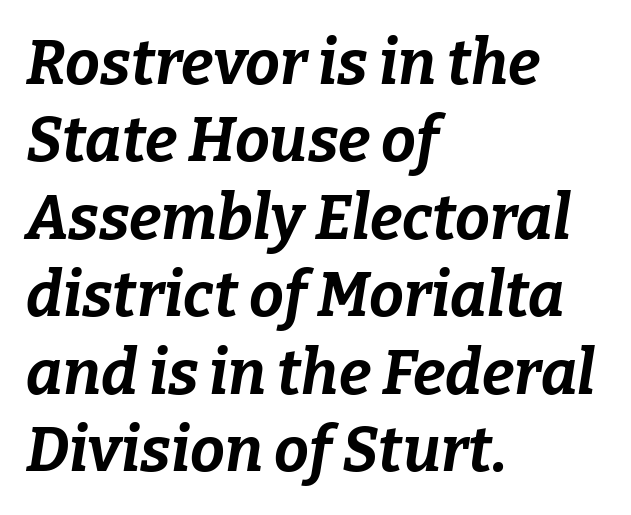
{"italic": "yes", "lean": "right", "slant_degrees": 9, "bold": "yes", "weight": "bold", "width": "normal", "stroke_contrast": "low", "x_height": "medium", "monospaced": "no", "underline": "no", "align": "left", "line_spacing": "normal", "line_spacing_ratio": 1.25, "letter_spacing": "normal", "letter_spacing_em": 0.0, "glyph_px": 62}
